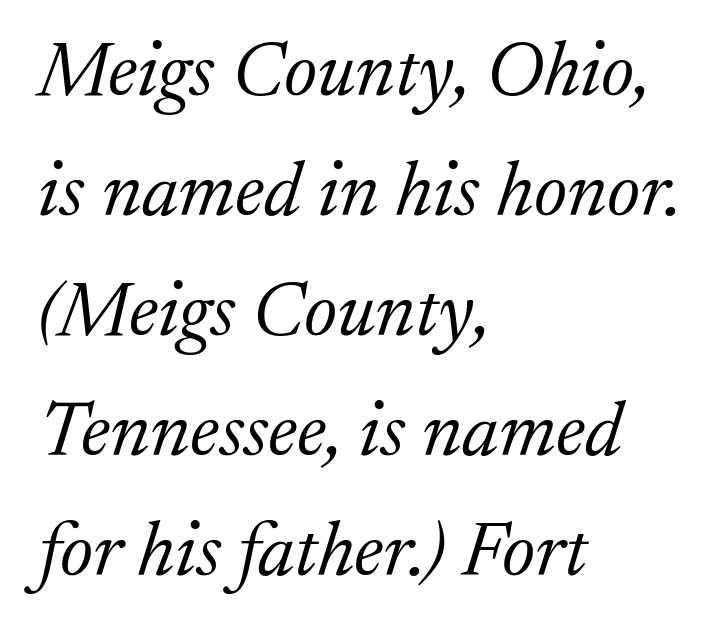
Q: Is the text bold? A: No.
Q: Is the text italic (slanted)? A: Yes, it leans right by about 17 degrees.
Q: Is the typeface a serif or a sans-serif typeface? A: Serif.
Q: Is the text underlined? A: No.
Q: How is the paragraph aligned? A: Left-aligned.
Q: Is the spacing between letters normal or unusually wide? A: Normal.
Q: Is the spacing between lines tight, normal or loose? A: Normal.
Q: Width (condensed, normal, or wide)? A: Normal.
Q: Stroke contrast? A: Medium.
Q: x-height? A: Medium.
Q: Monospaced? A: No.
